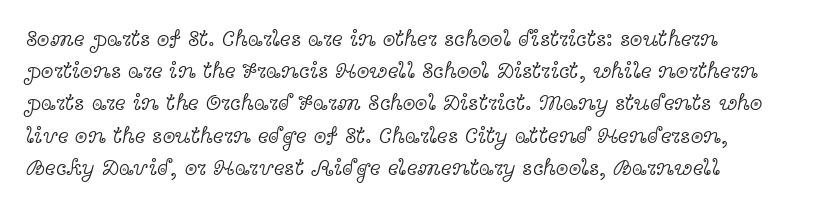
The image shows 23 px text type, upright; set left-aligned, normal line spacing (1.4x), normal letter spacing, not underlined.
